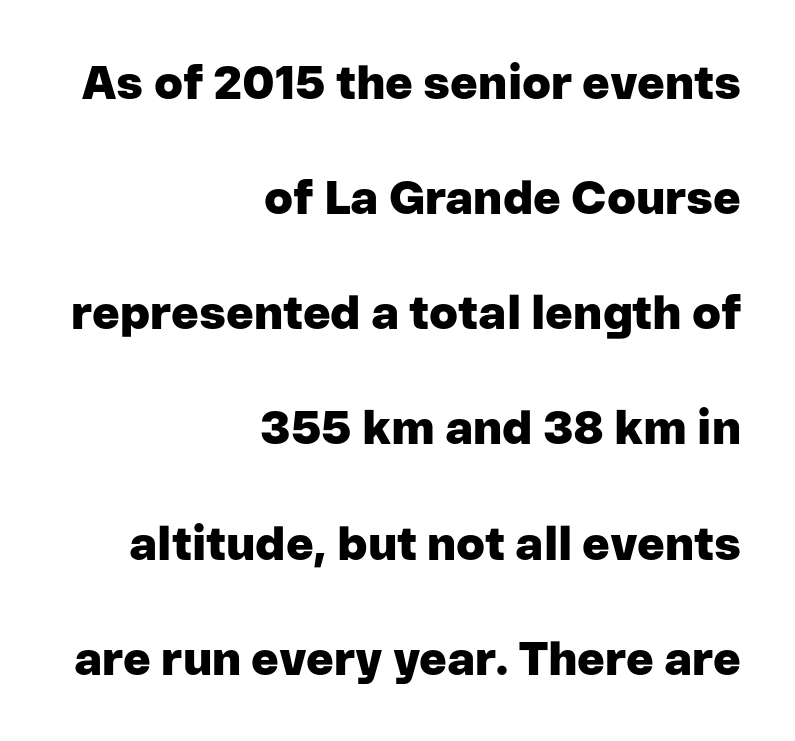
{"serif": "no", "italic": "no", "bold": "yes", "weight": "heavy", "width": "normal", "stroke_contrast": "low", "x_height": "medium", "monospaced": "no", "underline": "no", "align": "right", "line_spacing": "loose", "line_spacing_ratio": 2.45, "letter_spacing": "normal", "letter_spacing_em": 0.0, "glyph_px": 47}
